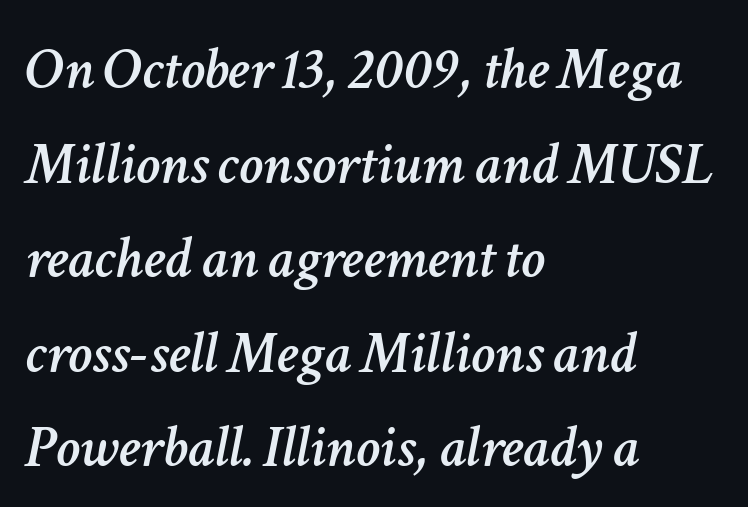
A student would call this left alignment; a typographer would say flush left, rag right. Slant detected: the letters are inclined. Proportional: the letters do not fall into vertical columns. The block of text has a typical density, with ordinary space between rows. A clean baseline with only descenders dipping below it.
